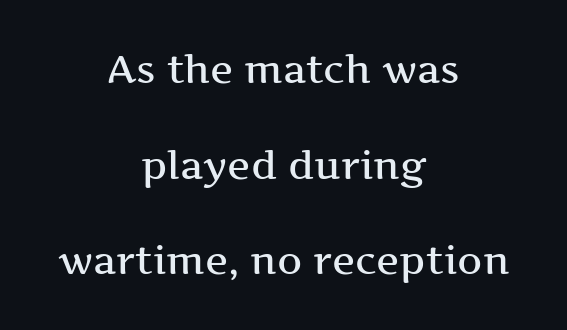
The image shows 39 px wide serif type, upright; set centered, loose line spacing (2.45x), normal letter spacing, not underlined; medium stroke contrast and a medium x-height.
